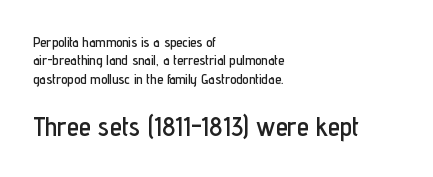
The image shows 27 px text type, upright; set left-aligned, normal line spacing (1.32x), normal letter spacing, not underlined; the second (bottom) block is 1.93x larger.
